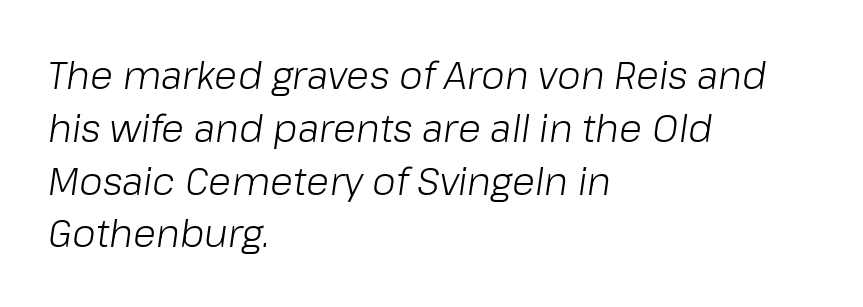
The glyphs look as if they've been sheared to an angle. Has an underline been added? It has not. Do the characters align in a grid? No, the font is proportional. One glance says typical: line gaps are just what's usual. This rendering leaves character spacing at its baseline value.
